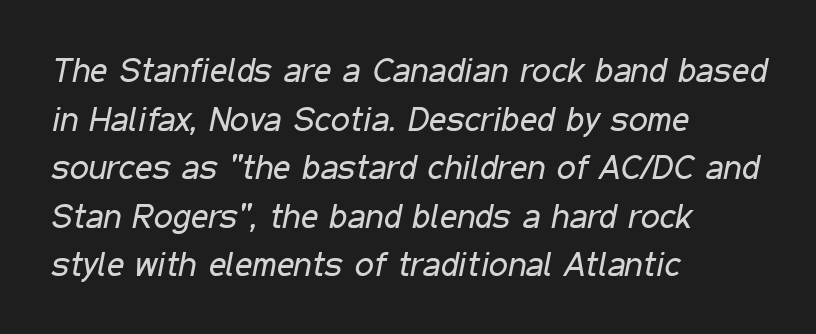
Tall strokes in this sample are angled rather than plumb. Descenders hang freely into open space. This reads as an unemphasized weight, regular at the heaviest. What stands out about the letter spacing? Nothing — it is the standard amount. This sample has the flowing, uneven cadence of proportional lettering.
